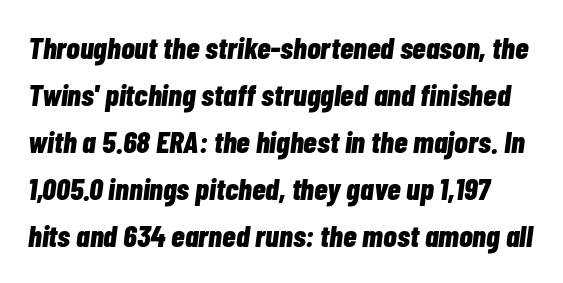
The image shows 31 px bold, condensed type, italic (leaning right); set normal line spacing (1.52x), normal letter spacing, not underlined; low stroke contrast and a medium x-height.
